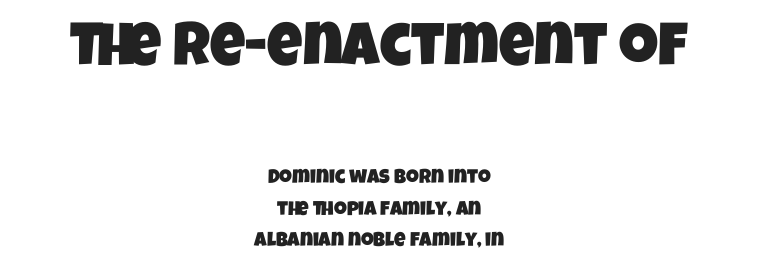
The image shows 61 px condensed sans-serif type; set centered, normal line spacing (1.59x), normal letter spacing, not underlined; the first (top) block is 3.05x larger; low stroke contrast and a large x-height.
